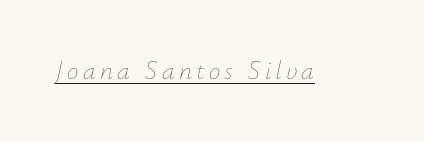
Yep, that's italic — everything's leaning. Weight: not bold — regular or lighter. In designer terms, the underline attribute is active on this setting.
